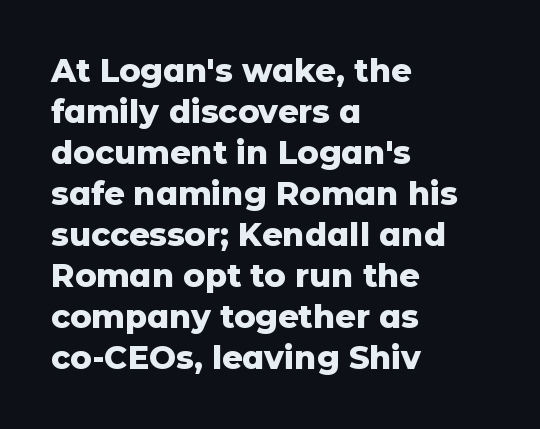
Posture: straight, roman, zero tilt. The block of text has a typical density, with ordinary space between rows. Unlike a traditional serif, this face leaves its strokes unadorned. Unmarked baselines from the first word to the last.
